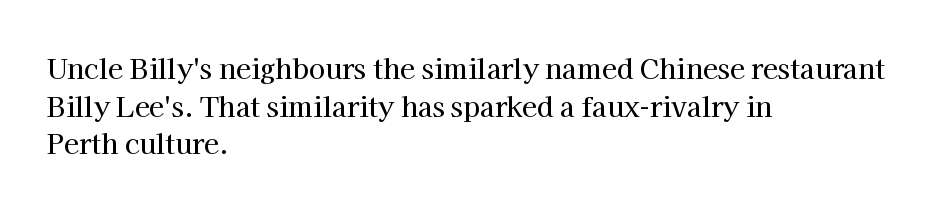
The image shows 27 px text type, upright; set left-aligned, normal line spacing (1.39x), normal letter spacing, not underlined.
